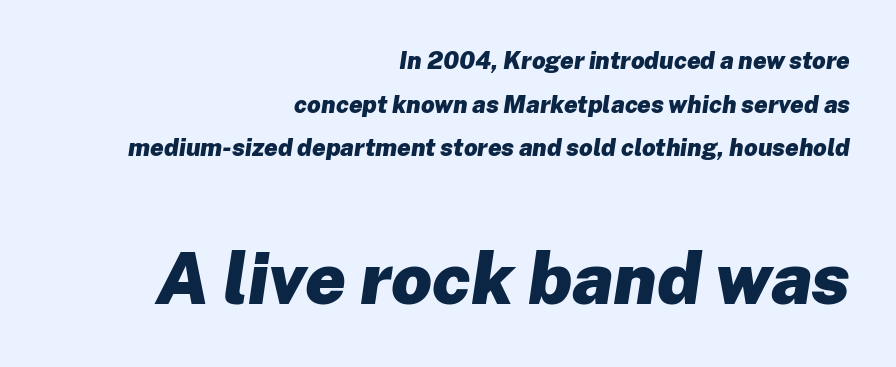
Q: Is the text bold? A: Yes.
Q: Is the text italic (slanted)? A: Yes, it leans right by about 8 degrees.
Q: Is the text underlined? A: No.
Q: How is the paragraph aligned? A: Right-aligned.
Q: Is the spacing between letters normal or unusually wide? A: Normal.
Q: Which block of text is set in a larger size, the first (top) or the second (bottom)? A: The second (bottom) one.
Q: Width (condensed, normal, or wide)? A: Normal.
Q: Stroke contrast? A: Low.
Q: x-height? A: Medium.
Q: Monospaced? A: No.
